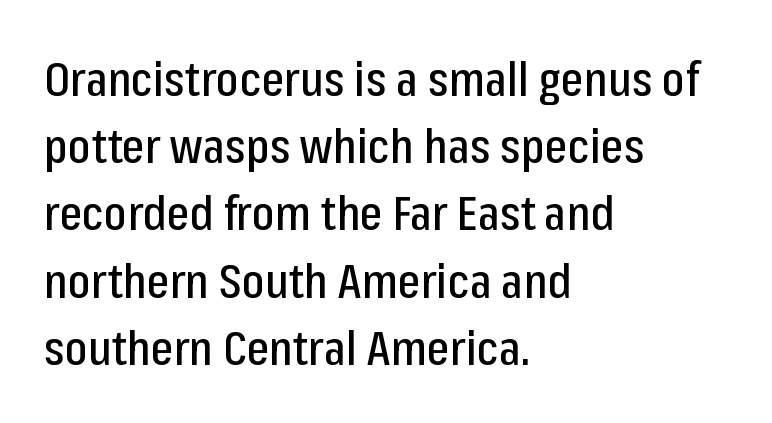
The image shows 48 px condensed sans-serif type, upright; set left-aligned, normal line spacing (1.4x), normal letter spacing, not underlined; low stroke contrast and a medium x-height.
